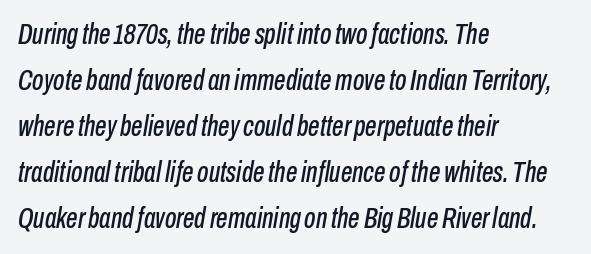
Q: Is the text italic (slanted)? A: Yes, it leans right by about 10 degrees.
Q: Is the text underlined? A: No.
Q: How is the paragraph aligned? A: Left-aligned.
Q: Is the spacing between letters normal or unusually wide? A: Normal.
Q: Is the spacing between lines tight, normal or loose? A: Normal.
Q: Width (condensed, normal, or wide)? A: Condensed.
Q: Stroke contrast? A: Low.
Q: x-height? A: Medium.
Q: Monospaced? A: No.
